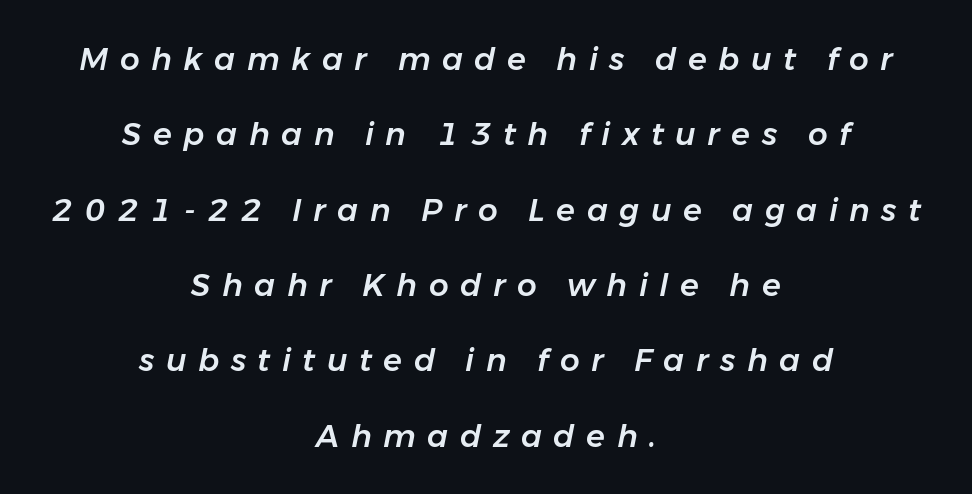
A bare baseline throughout the passage. The lettering tilts uniformly, giving the passage an italic look. A centered setting, common on invitations and titles, is used for this passage. You could not count columns in this text — the font is proportionally spaced.
